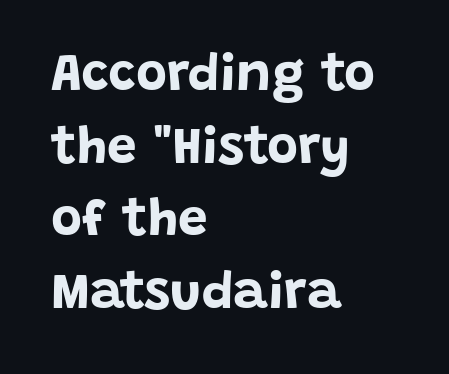
Posture: vertical. No feet cap the strokes, marking this as sans-serif type. This sample has the flowing, uneven cadence of proportional lettering. The setting favours the left margin, as ordinary paragraphs usually do.
